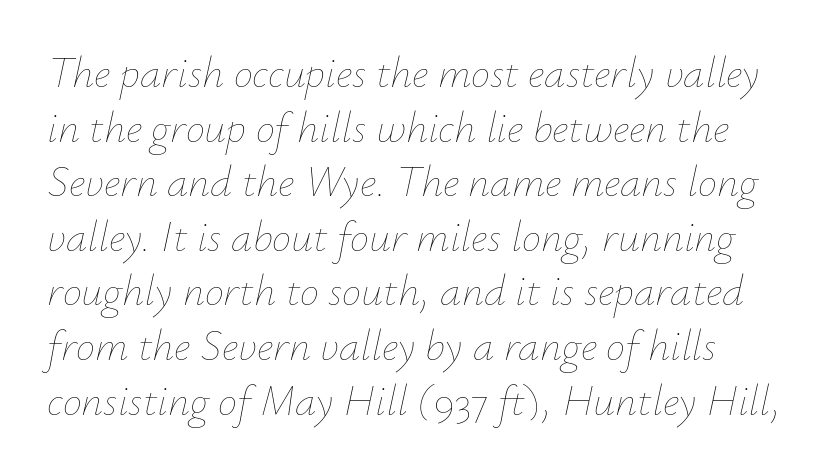
{"italic": "yes", "lean": "right", "slant_degrees": 12, "bold": "no", "weight": "thin", "width": "normal", "stroke_contrast": "low", "x_height": "small", "monospaced": "no", "underline": "no", "align": "left", "line_spacing": "normal", "line_spacing_ratio": 1.27, "letter_spacing": "normal", "letter_spacing_em": 0.0, "glyph_px": 43}
